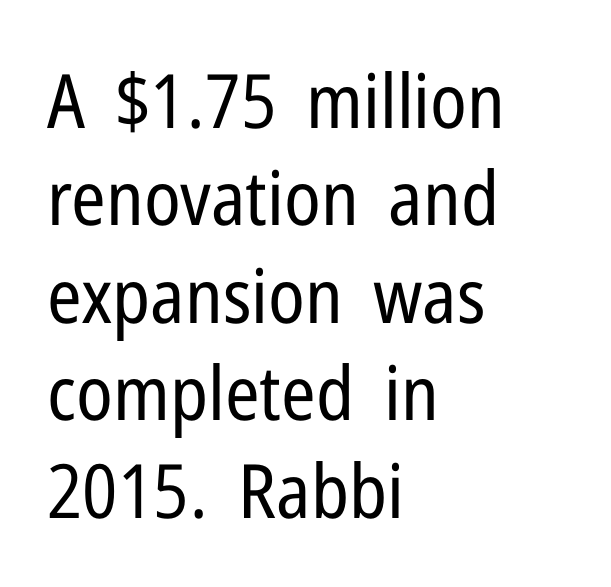
These lines are composed in type without serifs. Between one letter and the next there's only the usual sliver of space. Visually the block forms a straight wall on the left and a jagged coastline on the right. Weight: in the light-to-regular range. Compared with typical paragraphs, the rows here are spaced about the same. It's the straight-up-and-down kind of type.
